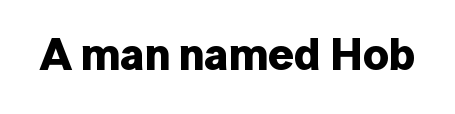
The image shows 45 px bold sans-serif type, upright; set normal letter spacing, not underlined; low stroke contrast and a medium x-height.
